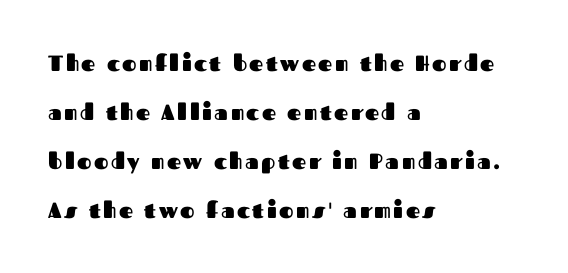
{"italic": "no", "bold": "yes", "underline": "no", "align": "left", "line_spacing": "loose", "line_spacing_ratio": 2.22, "glyph_px": 22}
